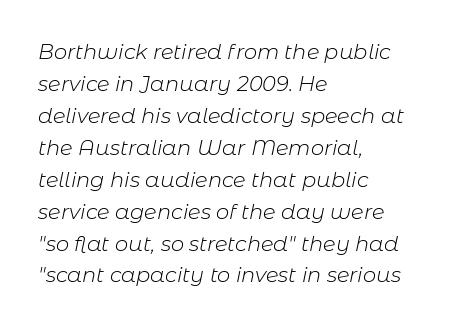
{"italic": "yes", "lean": "right", "slant_degrees": 11, "bold": "no", "underline": "no", "align": "left", "line_spacing": "normal", "line_spacing_ratio": 1.52, "letter_spacing": "normal", "letter_spacing_em": 0.0, "glyph_px": 21}
